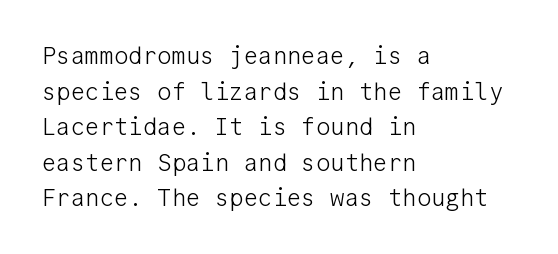
The image shows 24 px text type, upright; set left-aligned, normal line spacing (1.48x), normal letter spacing, not underlined.
